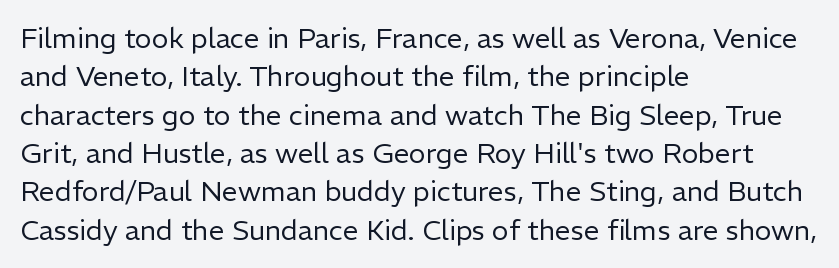
Q: Is the text bold? A: No.
Q: Is the text italic (slanted)? A: No, it is upright.
Q: Is the typeface a serif or a sans-serif typeface? A: Sans-serif.
Q: Is the text underlined? A: No.
Q: How is the paragraph aligned? A: Left-aligned.
Q: Is the spacing between letters normal or unusually wide? A: Normal.
Q: Is the spacing between lines tight, normal or loose? A: Normal.
Q: Width (condensed, normal, or wide)? A: Normal.
Q: Stroke contrast? A: Low.
Q: x-height? A: Medium.
Q: Monospaced? A: No.
